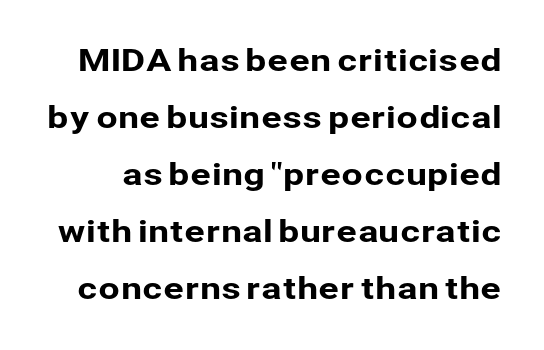
The passage shown has conventional tracking throughout. Ordinary non-slanted type is in use. The designer went with a sans here, leaving each stem footless. Check the space under the baseline: it is left empty. Here the designer chose a conventional face with non-uniform glyph widths.
